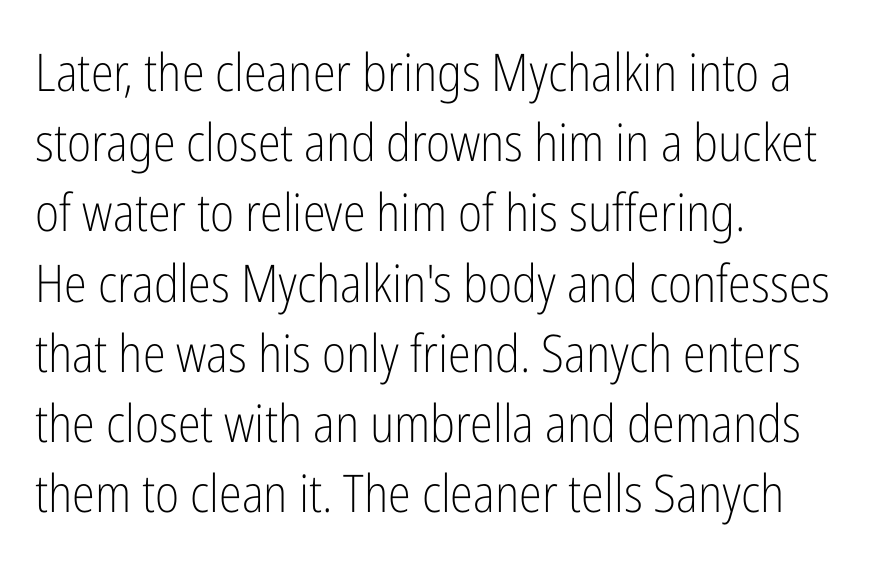
Q: Is the text bold? A: No.
Q: Is the text italic (slanted)? A: No, it is upright.
Q: Is the typeface a serif or a sans-serif typeface? A: Sans-serif.
Q: Is the text underlined? A: No.
Q: How is the paragraph aligned? A: Left-aligned.
Q: Is the spacing between letters normal or unusually wide? A: Normal.
Q: Is the spacing between lines tight, normal or loose? A: Normal.
Q: Width (condensed, normal, or wide)? A: Condensed.
Q: Stroke contrast? A: Low.
Q: x-height? A: Medium.
Q: Monospaced? A: No.
